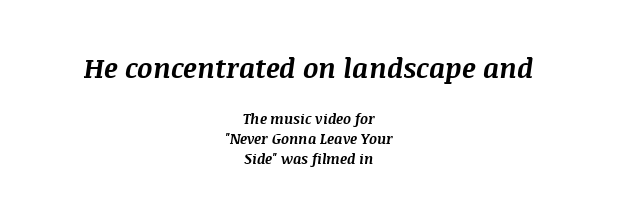
In terms of letterspacing, this is plain default setting. The passage shown leans; its letterforms are oblique. The face used here has the dense, thick strokes of a bold. Does the copy run flush right? No — it is centered line by line. Reading down the column, the eye jumps a familiar distance to each next line. These two chunks differ in scale, with the top chunk taking the larger measure.
